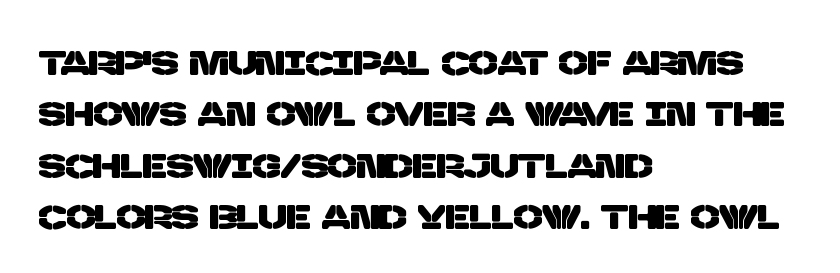
The image shows 34 px sans-serif type; set left-aligned, normal line spacing (1.51x), normal letter spacing, not underlined; low stroke contrast and a large x-height.
